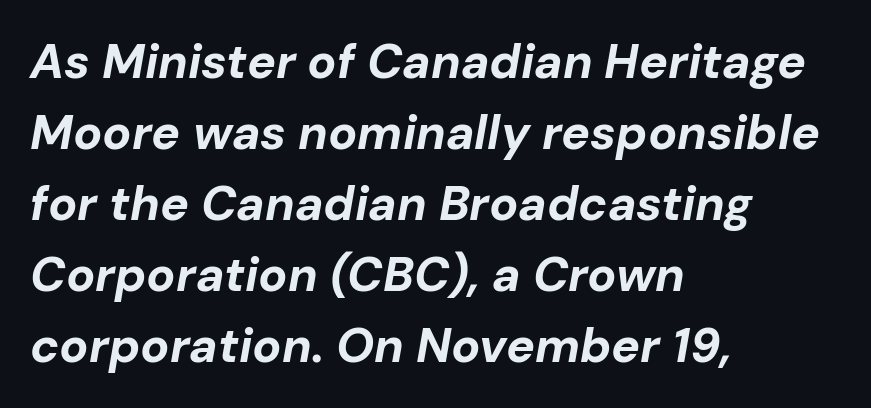
The image shows 48 px bold type, italic (leaning right); set left-aligned, normal line spacing (1.48x), normal letter spacing, not underlined; low stroke contrast and a medium x-height.
